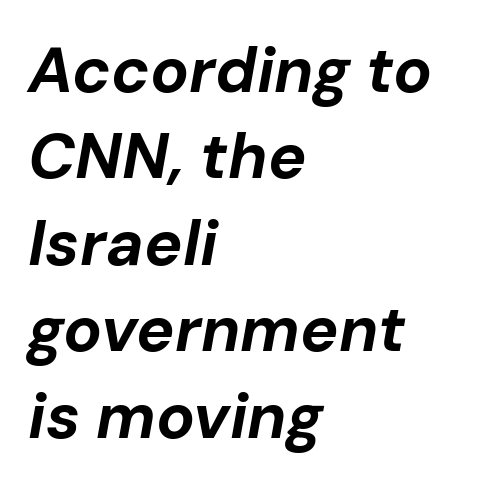
Q: Is the text bold? A: Yes.
Q: Is the text italic (slanted)? A: Yes, it leans right by about 10 degrees.
Q: Is the text underlined? A: No.
Q: How is the paragraph aligned? A: Left-aligned.
Q: Is the spacing between letters normal or unusually wide? A: Normal.
Q: Is the spacing between lines tight, normal or loose? A: Normal.
Q: Width (condensed, normal, or wide)? A: Normal.
Q: Stroke contrast? A: Low.
Q: x-height? A: Medium.
Q: Monospaced? A: No.
